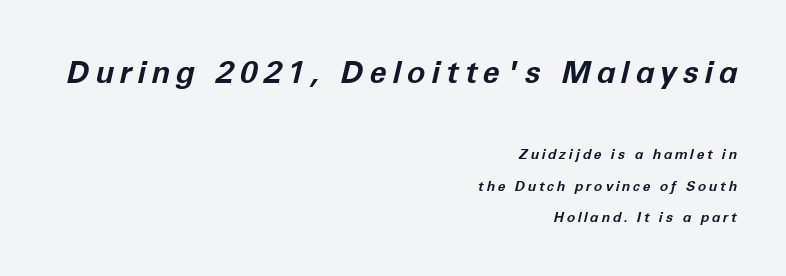
{"italic": "yes", "lean": "right", "slant_degrees": 12, "bold": "yes", "weight": "bold", "width": "normal", "stroke_contrast": "low", "x_height": "medium", "monospaced": "no", "underline": "no", "align": "right", "line_spacing": "loose", "line_spacing_ratio": 2.24, "larger_block": "first", "size_ratio": 2.21, "glyph_px": 31}
